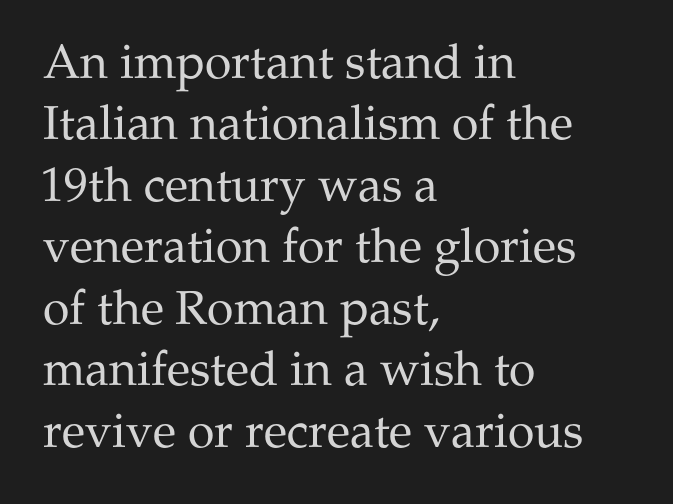
The image shows 48 px regular-weight serif type, upright; set left-aligned, normal line spacing (1.28x), normal letter spacing, not underlined; medium stroke contrast and a medium x-height.
